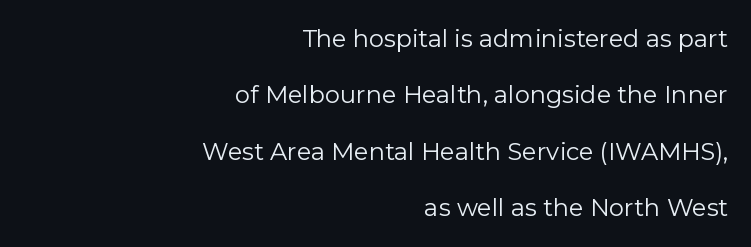
The image shows 24 px text type, upright; set right-aligned, loose line spacing (2.35x), normal letter spacing, not underlined.
